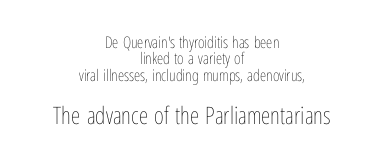
{"italic": "no", "bold": "no", "underline": "no", "align": "center", "line_spacing": "tight", "line_spacing_ratio": 1.02, "letter_spacing": "normal", "letter_spacing_em": 0.0, "larger_block": "second", "size_ratio": 1.5, "glyph_px": 24}
